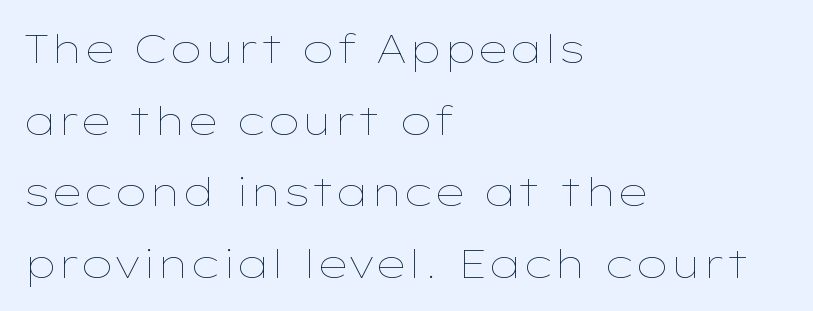
Q: Is the text bold? A: No.
Q: Is the text italic (slanted)? A: No, it is upright.
Q: Is the text underlined? A: No.
Q: How is the paragraph aligned? A: Left-aligned.
Q: Is the spacing between letters normal or unusually wide? A: Normal.
Q: Width (condensed, normal, or wide)? A: Wide.
Q: Stroke contrast? A: Low.
Q: x-height? A: Medium.
Q: Monospaced? A: No.
